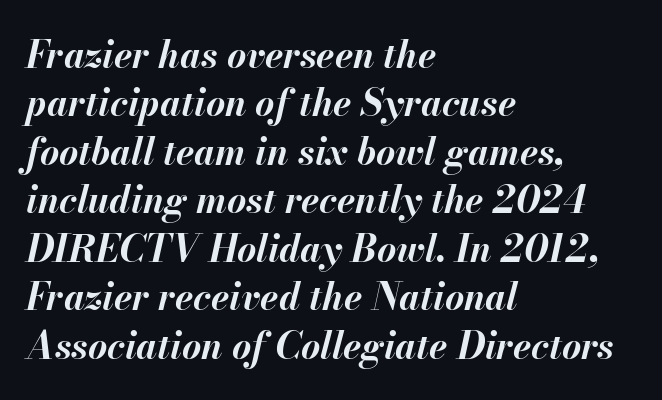
Q: Is the text bold? A: Yes.
Q: Is the text italic (slanted)? A: Yes, it leans right by about 13 degrees.
Q: Is the text underlined? A: No.
Q: How is the paragraph aligned? A: Left-aligned.
Q: Is the spacing between letters normal or unusually wide? A: Normal.
Q: Is the spacing between lines tight, normal or loose? A: Normal.
Q: Width (condensed, normal, or wide)? A: Normal.
Q: Stroke contrast? A: Medium.
Q: x-height? A: Small.
Q: Monospaced? A: No.
